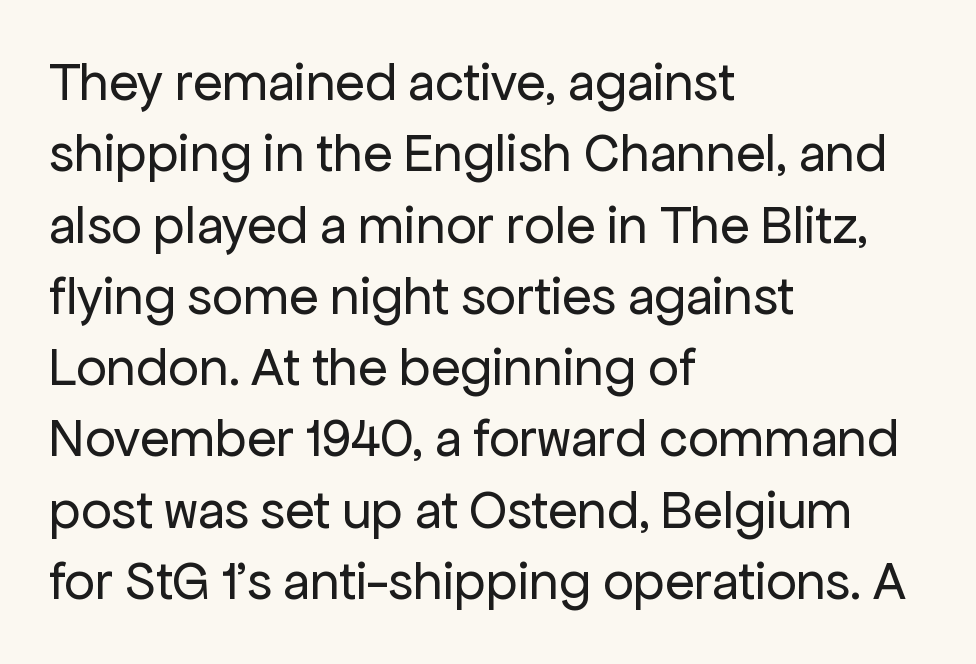
The block of text has a typical density, with ordinary space between rows. Is the type heavy? It reads as light-to-regular instead. The gap between lines stays unmarked. The face used here is rendered with its standard letterfit. Each letter keeps its own natural width here, so spacing adapts to shape.
